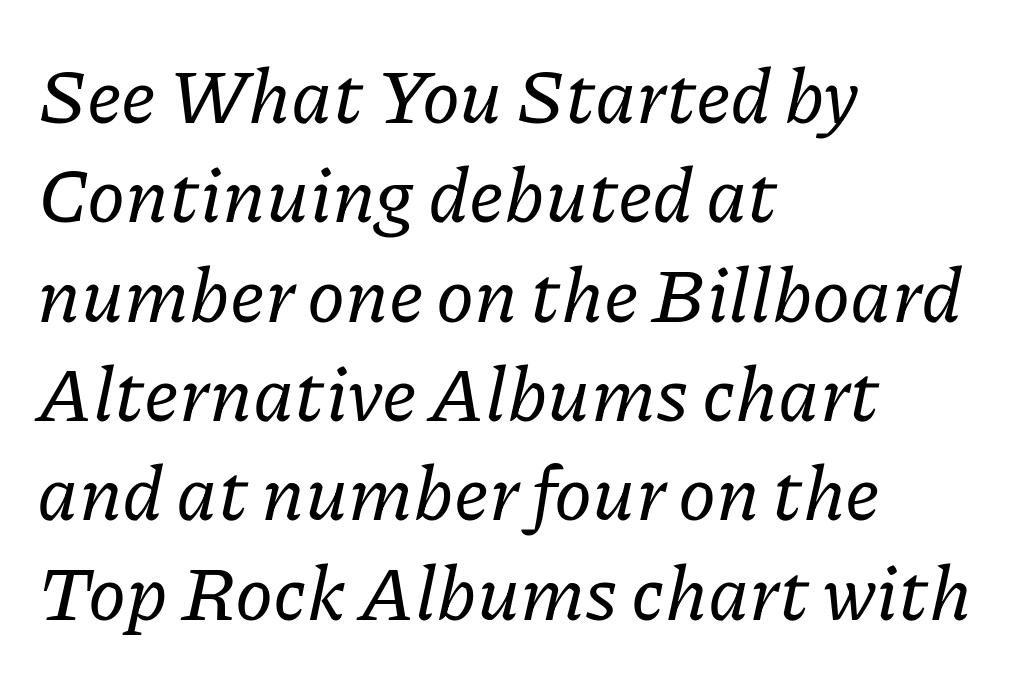
The image shows 77 px serif type, italic (leaning right); set left-aligned, normal line spacing (1.29x), normal letter spacing, not underlined; low stroke contrast and a medium x-height.
